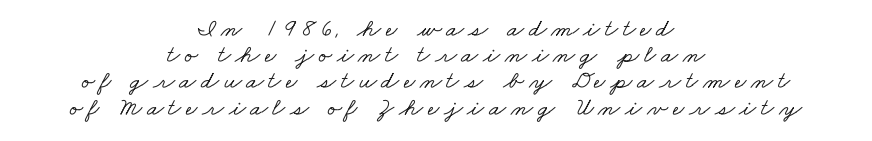
Q: Is the text underlined? A: No.
Q: How is the paragraph aligned? A: Centered.
Q: Is the spacing between lines tight, normal or loose? A: Tight.
